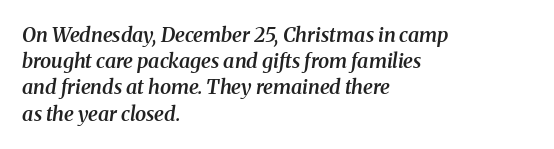
Q: Is the text bold? A: Semi-bold.
Q: Is the text italic (slanted)? A: Yes, it leans right by about 8 degrees.
Q: Is the text underlined? A: No.
Q: How is the paragraph aligned? A: Left-aligned.
Q: Is the spacing between letters normal or unusually wide? A: Normal.
Q: Is the spacing between lines tight, normal or loose? A: Normal.
